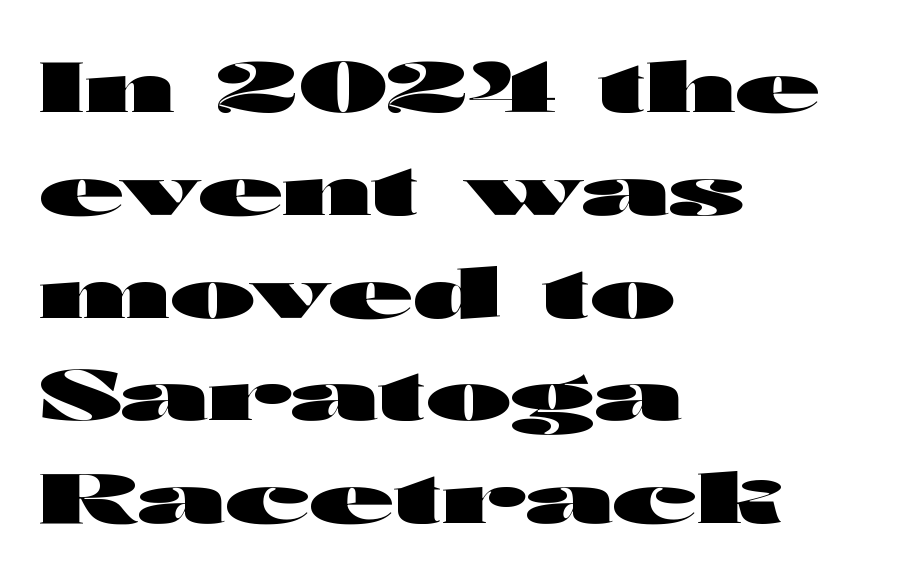
The image shows 69 px heavy, wide sans-serif type, upright; set left-aligned, normal line spacing (1.49x), normal letter spacing, not underlined; high stroke contrast and a medium x-height.
